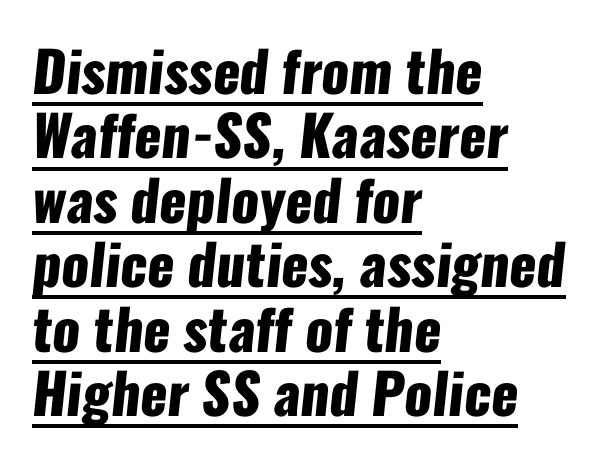
The image shows 56 px heavy, condensed sans-serif type; set left-aligned, tight line spacing (1.15x), normal letter spacing, underlined; low stroke contrast and a medium x-height.
